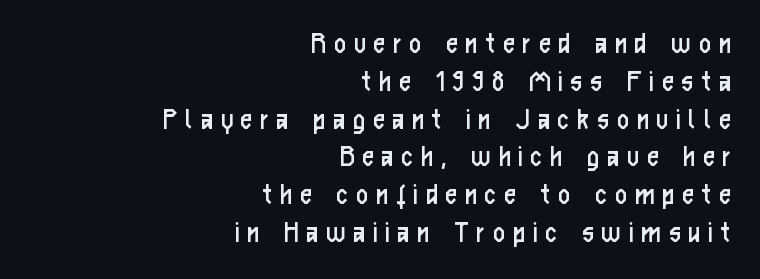
The passage is arranged like a letterhead date or caption credit — flush right. Unmarked baselines from the first word to the last. Each letter keeps its own natural width here, so spacing adapts to shape. The letters stand upright; this is a roman face.
